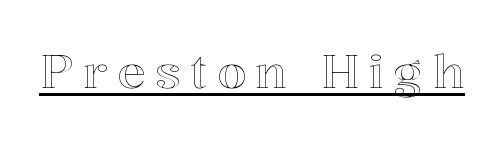
Q: Is the text italic (slanted)? A: No, it is upright.
Q: Is the text underlined? A: Yes.
Q: Is the spacing between letters normal or unusually wide? A: Unusually wide.
Q: Width (condensed, normal, or wide)? A: Normal.
Q: x-height? A: Medium.
Q: Monospaced? A: No.
